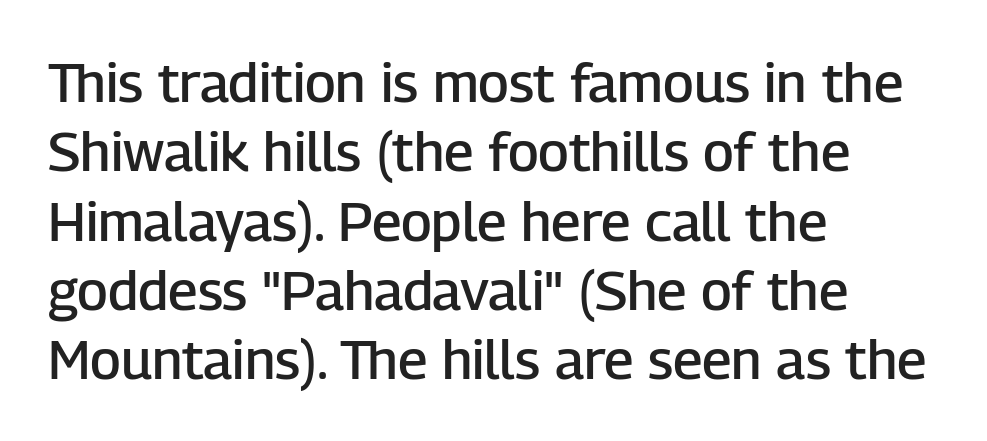
Stroke terminals: plain, sans-serif. Strokes here are thickened, but only to semibold level. Descenders are the only things crossing below the line. Each letter keeps its own natural width here, so spacing adapts to shape. Does the copy run flush right? No — it runs flush left. Short note: letters normally spaced.
